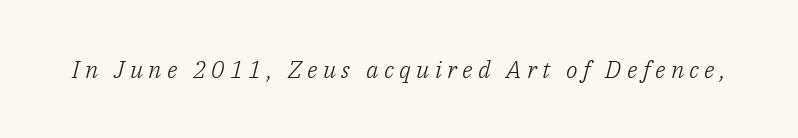
The image shows 24 px text type, italic (leaning right); set unusually wide letter spacing (+0.22 em), not underlined.
